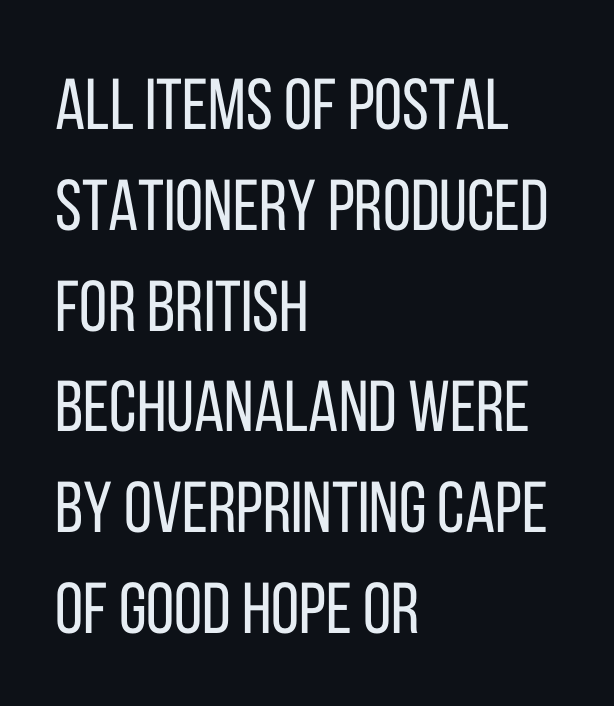
The image shows 72 px regular-weight, condensed sans-serif type, upright; set left-aligned, normal line spacing (1.4x), normal letter spacing, not underlined; low stroke contrast and a large x-height.
